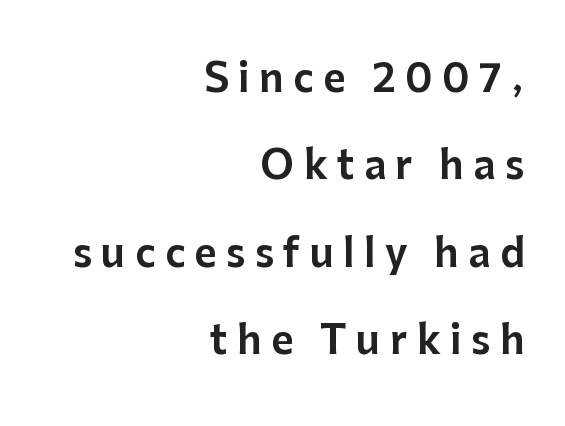
Does the lettering tilt? It doesn't — this is upright. Looks like regular typesetting: each glyph gets only the width it needs. The ragged edge is on the left, which tells us the setting is flush right. The designer dialed line spacing up above the default. You can tell from the bare stems that sans-serif type was used. The type is letterspaced generously, with wide tracking.
